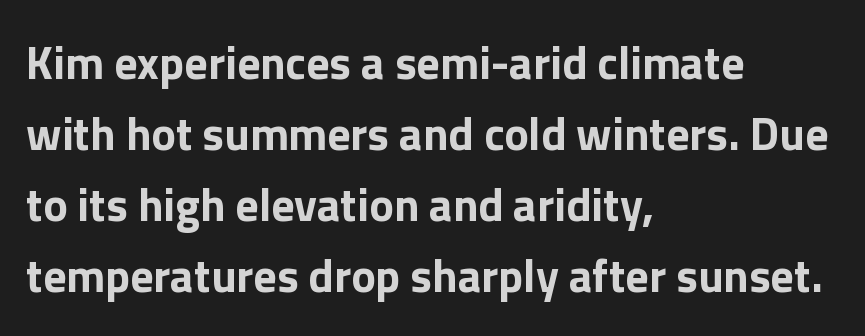
Proportional: the letters do not fall into vertical columns. It's the straight-up-and-down kind of type. A classic flush-left, rag-right setting is used for this passage. Vertically, the passage feels balanced, rows spaced as you'd expect. The passage shown has conventional tracking throughout.
